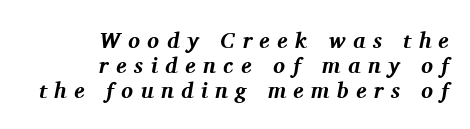
How heavy is the stroke? Heavy — this is a bold. The letters are slanted; this is an italic face. No word sits above an underline. Tracking here is generous; glyphs stand well apart from one another. Compared with a flush-left layout, this one pins lines to the opposite, right side. How would I describe the line gaps? Narrow and economical.
